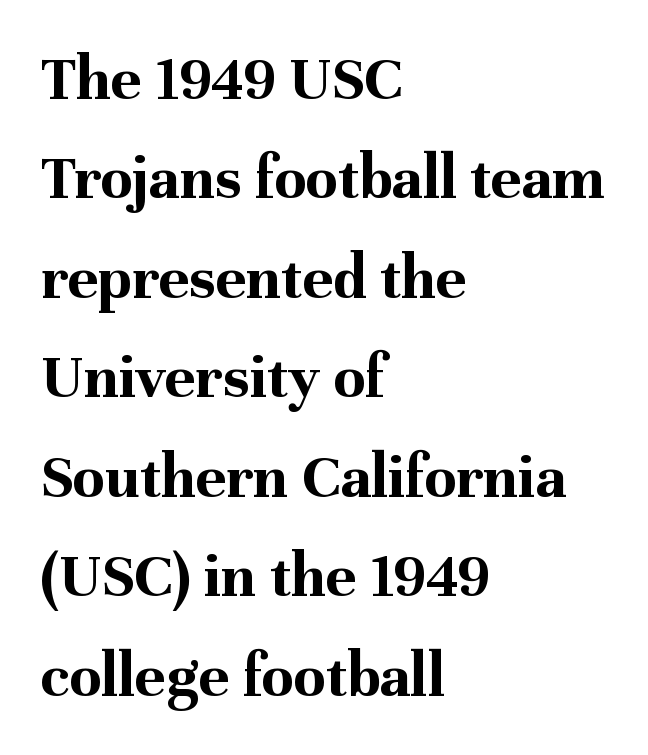
Q: Is the text bold? A: Yes.
Q: Is the text italic (slanted)? A: No, it is upright.
Q: Is the typeface a serif or a sans-serif typeface? A: Serif.
Q: Is the text underlined? A: No.
Q: How is the paragraph aligned? A: Left-aligned.
Q: Is the spacing between letters normal or unusually wide? A: Normal.
Q: Is the spacing between lines tight, normal or loose? A: Normal.
Q: Width (condensed, normal, or wide)? A: Normal.
Q: Stroke contrast? A: Medium.
Q: x-height? A: Medium.
Q: Monospaced? A: No.
